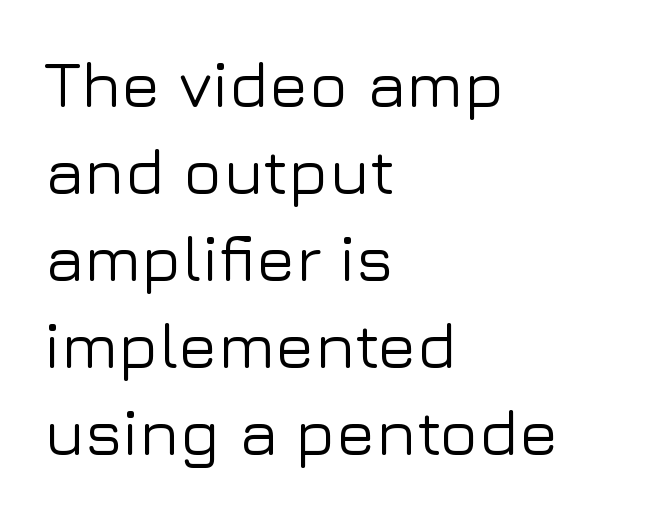
The image shows 65 px sans-serif type, upright; set left-aligned, normal line spacing (1.34x), normal letter spacing, not underlined; low stroke contrast and a medium x-height.
